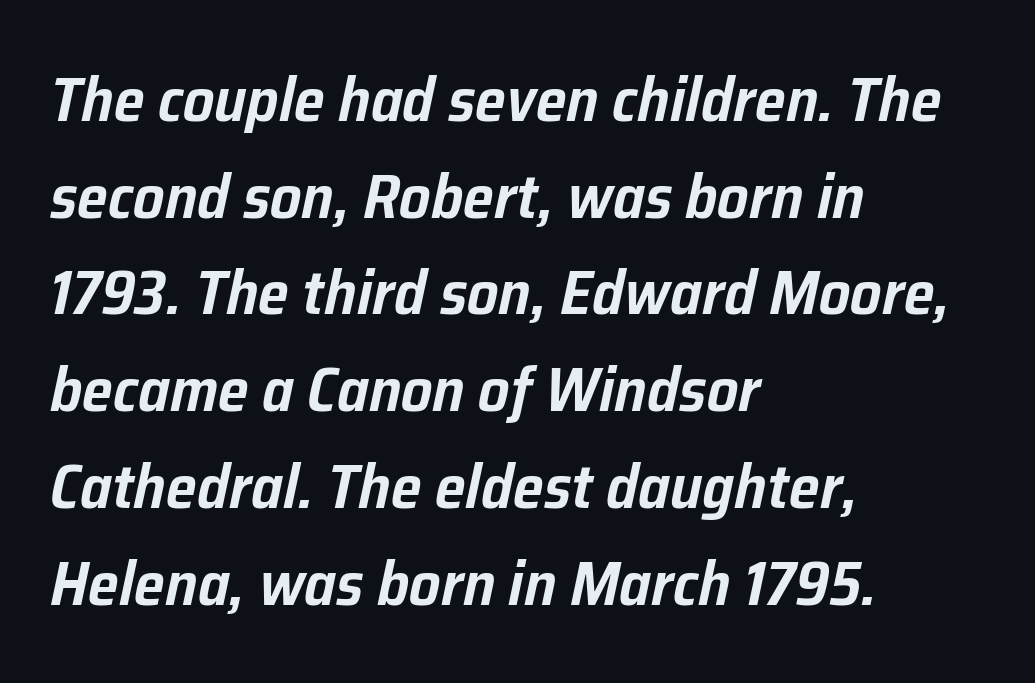
{"italic": "yes", "lean": "right", "slant_degrees": 12, "width": "normal", "stroke_contrast": "low", "x_height": "medium", "monospaced": "no", "underline": "no", "align": "left", "line_spacing": "normal", "line_spacing_ratio": 1.56, "letter_spacing": "normal", "letter_spacing_em": 0.0, "glyph_px": 62}
